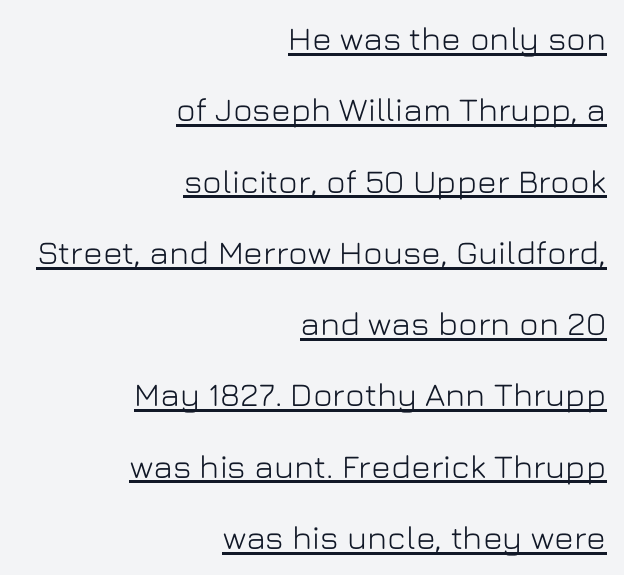
Q: Is the text italic (slanted)? A: No, it is upright.
Q: Is the typeface a serif or a sans-serif typeface? A: Sans-serif.
Q: Is the text underlined? A: Yes.
Q: How is the paragraph aligned? A: Right-aligned.
Q: Is the spacing between letters normal or unusually wide? A: Normal.
Q: Is the spacing between lines tight, normal or loose? A: Loose.
Q: Width (condensed, normal, or wide)? A: Normal.
Q: Stroke contrast? A: Low.
Q: x-height? A: Medium.
Q: Monospaced? A: No.
